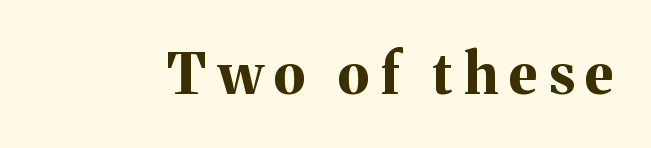
The specimen omits any rule beneath the text block's lines. The passage shown is emphatically bold. The tracking jumps out immediately: characters are airy and widely separated. Every stem runs plumb, perpendicular to the baseline. Here the designer chose a conventional face with non-uniform glyph widths.
